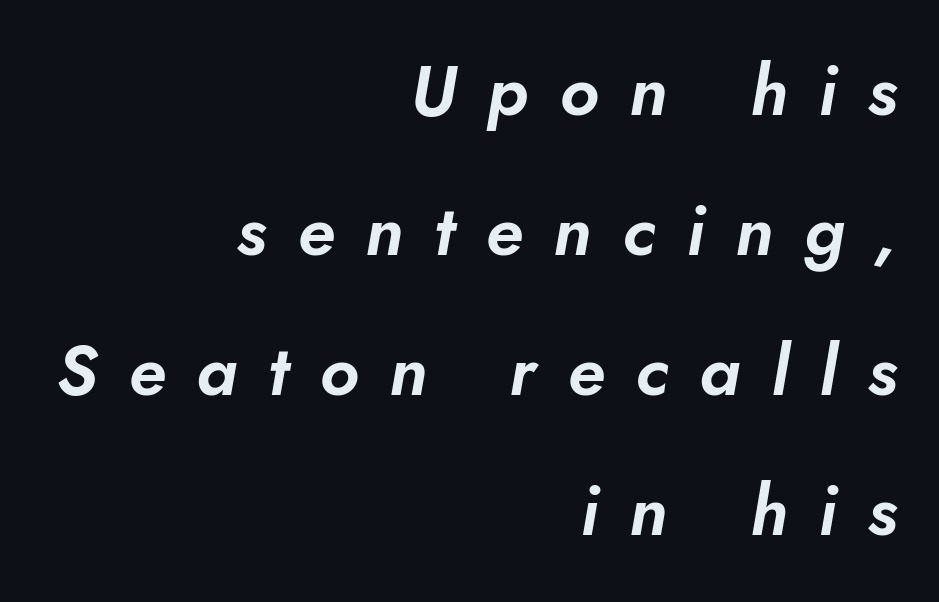
The image shows 70 px text type, italic (leaning right); set right-aligned, loose line spacing (2.0x), unusually wide letter spacing (+0.44 em), not underlined; low stroke contrast and a small x-height.
